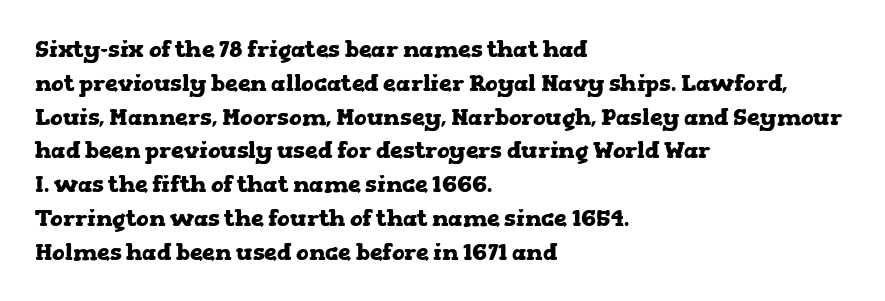
Q: Is the text bold? A: Yes.
Q: Is the text italic (slanted)? A: No, it is upright.
Q: Is the text underlined? A: No.
Q: How is the paragraph aligned? A: Left-aligned.
Q: Is the spacing between letters normal or unusually wide? A: Normal.
Q: Is the spacing between lines tight, normal or loose? A: Normal.
